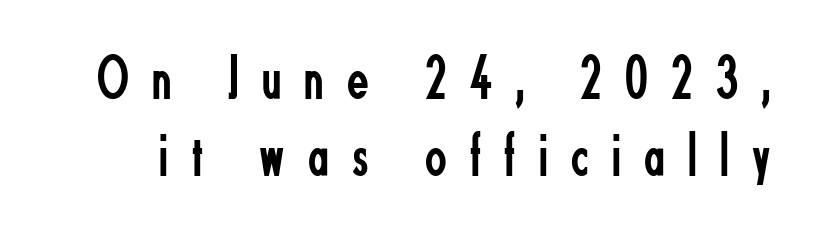
The image shows 63 px regular-weight, condensed sans-serif type, upright; set line spacing 1.23x, unusually wide letter spacing (+0.37 em), not underlined; low stroke contrast and a small x-height.
